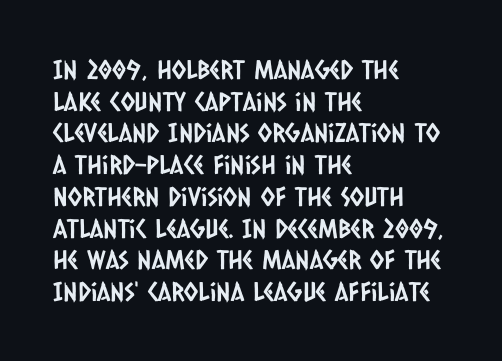
The image shows 26 px text type; set left-aligned, line spacing 1.22x, normal letter spacing, not underlined.
